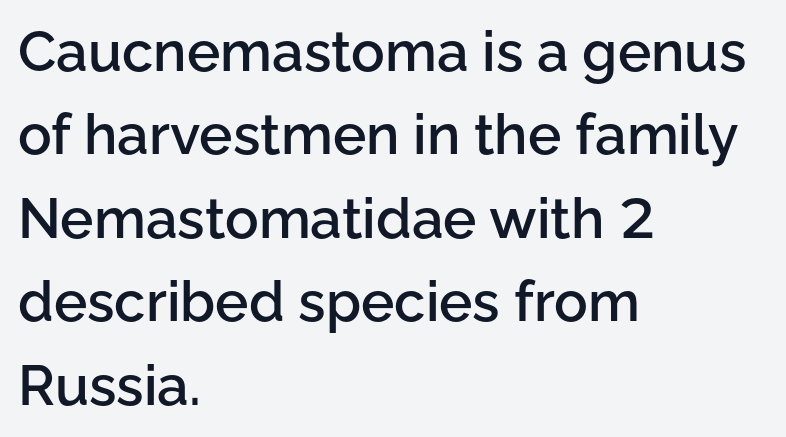
Q: Is the text bold? A: Semi-bold.
Q: Is the text italic (slanted)? A: No, it is upright.
Q: Is the typeface a serif or a sans-serif typeface? A: Sans-serif.
Q: Is the text underlined? A: No.
Q: How is the paragraph aligned? A: Left-aligned.
Q: Is the spacing between letters normal or unusually wide? A: Normal.
Q: Is the spacing between lines tight, normal or loose? A: Normal.
Q: Width (condensed, normal, or wide)? A: Normal.
Q: Stroke contrast? A: Low.
Q: x-height? A: Medium.
Q: Monospaced? A: No.
